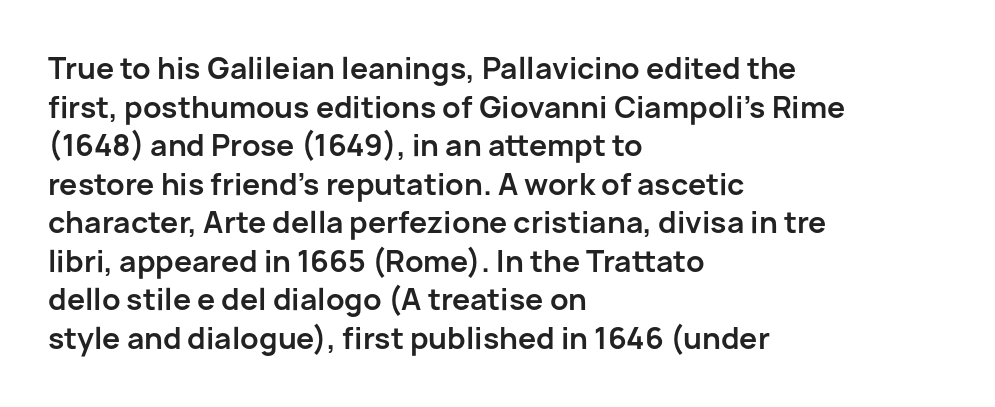
Q: Is the text bold? A: Yes.
Q: Is the text italic (slanted)? A: No, it is upright.
Q: Is the typeface a serif or a sans-serif typeface? A: Sans-serif.
Q: Is the text underlined? A: No.
Q: How is the paragraph aligned? A: Left-aligned.
Q: Is the spacing between letters normal or unusually wide? A: Normal.
Q: Is the spacing between lines tight, normal or loose? A: Normal.
Q: Width (condensed, normal, or wide)? A: Normal.
Q: Stroke contrast? A: Low.
Q: x-height? A: Medium.
Q: Monospaced? A: No.
